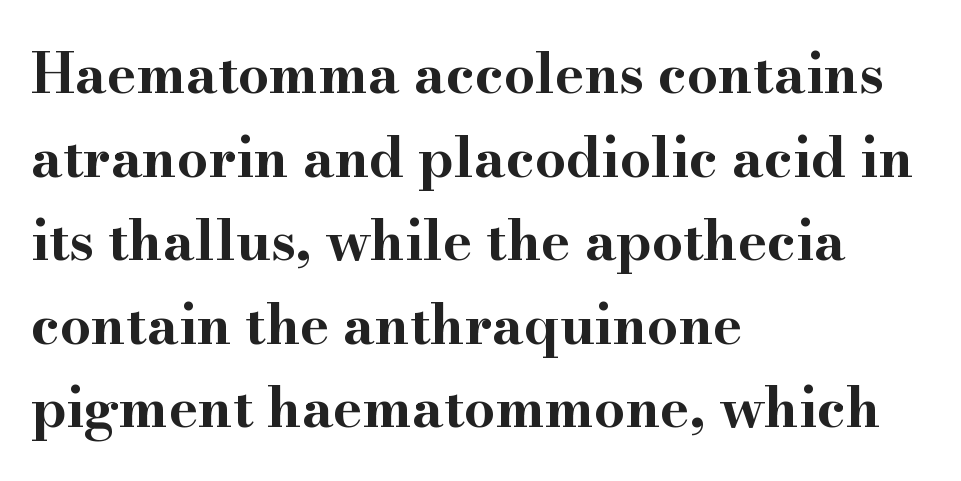
The image shows 55 px bold, wide serif type, upright; set left-aligned, normal line spacing (1.52x), normal letter spacing, not underlined; high stroke contrast and a small x-height.
